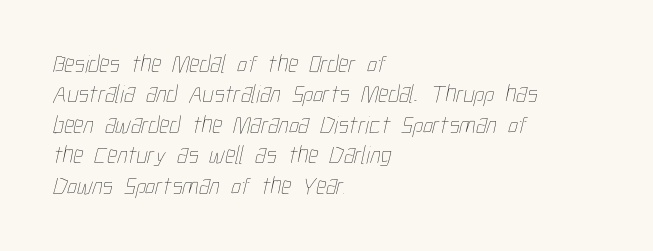
The letters look calm and open, with moderate or lighter stems. Does extra space separate the letters? No, they use regular spacing. Rule under the text: the space is simply empty. Left-aligned paragraph, ragged on the right.
